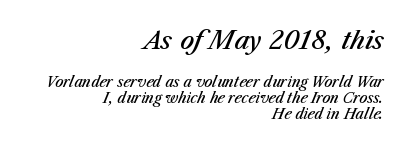
In this sample the first text group is rendered at the bigger scale. The line texture is even and compact thanks to regular tracking. Plain, unruled lines of type. Stroke thickness is moderately raised; the sample reads as semibold. The setting favours the right margin, as signatures and pull-quotes sometimes do.
